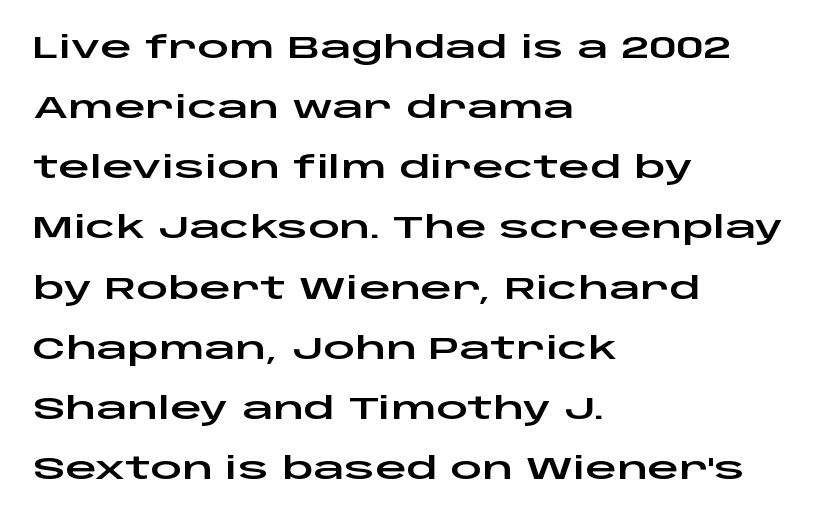
Q: Is the text italic (slanted)? A: No, it is upright.
Q: Is the typeface a serif or a sans-serif typeface? A: Sans-serif.
Q: Is the text underlined? A: No.
Q: How is the paragraph aligned? A: Left-aligned.
Q: Is the spacing between letters normal or unusually wide? A: Normal.
Q: Is the spacing between lines tight, normal or loose? A: Loose.
Q: Width (condensed, normal, or wide)? A: Wide.
Q: Stroke contrast? A: Low.
Q: x-height? A: Large.
Q: Monospaced? A: No.
